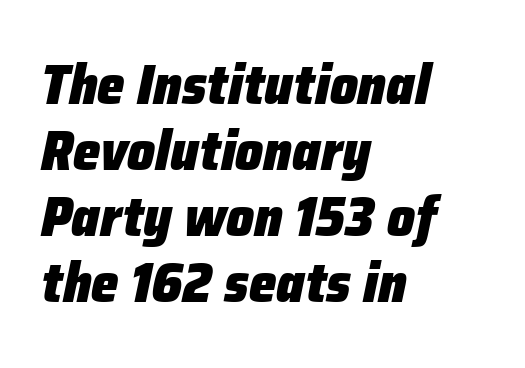
{"italic": "yes", "lean": "right", "slant_degrees": 12, "bold": "yes", "weight": "heavy", "width": "normal", "stroke_contrast": "low", "x_height": "medium", "monospaced": "no", "underline": "no", "align": "left", "line_spacing_ratio": 1.2, "letter_spacing": "normal", "letter_spacing_em": 0.0, "glyph_px": 55}
